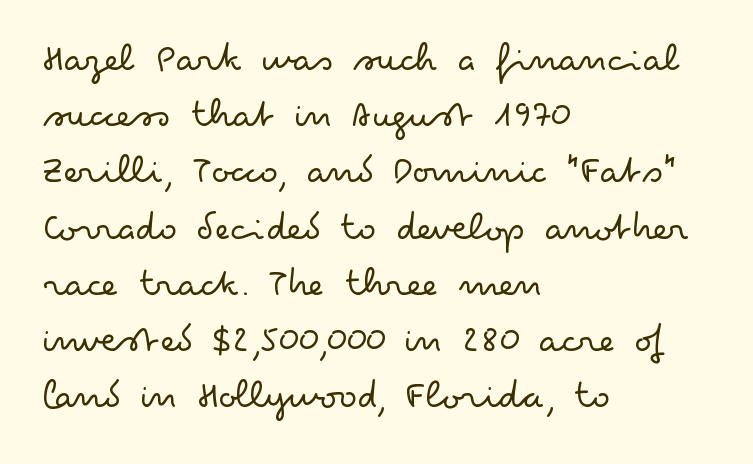
{"serif": "no", "italic": "no", "bold": "no", "weight": "light", "width": "wide", "stroke_contrast": "low", "x_height": "small", "monospaced": "no", "underline": "no", "align": "left", "line_spacing": "normal", "line_spacing_ratio": 1.37, "letter_spacing": "normal", "letter_spacing_em": 0.0, "glyph_px": 41}
